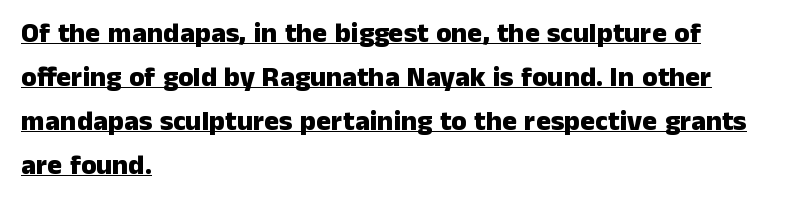
{"serif": "no", "italic": "no", "bold": "yes", "weight": "heavy", "width": "normal", "stroke_contrast": "low", "x_height": "medium", "monospaced": "no", "underline": "yes", "align": "left", "line_spacing": "normal", "line_spacing_ratio": 1.57, "letter_spacing": "normal", "letter_spacing_em": 0.0, "glyph_px": 28}
